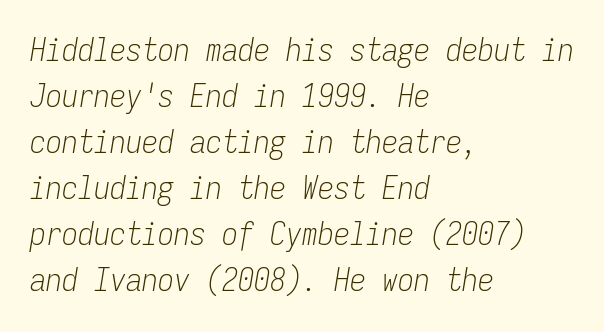
Q: Is the text bold? A: No.
Q: Is the text italic (slanted)? A: Yes, it leans right by about 9 degrees.
Q: Is the text underlined? A: No.
Q: How is the paragraph aligned? A: Left-aligned.
Q: Is the spacing between letters normal or unusually wide? A: Normal.
Q: Is the spacing between lines tight, normal or loose? A: Normal.
Q: Width (condensed, normal, or wide)? A: Condensed.
Q: Stroke contrast? A: Low.
Q: x-height? A: Medium.
Q: Monospaced? A: Yes.
